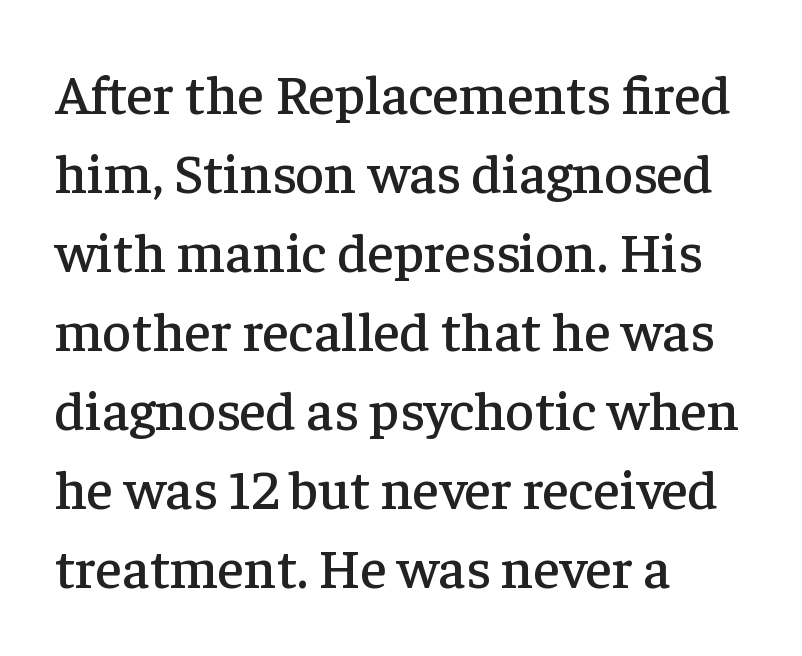
The image shows 56 px serif type, upright; set left-aligned, normal line spacing (1.41x), normal letter spacing, not underlined; low stroke contrast and a medium x-height.
